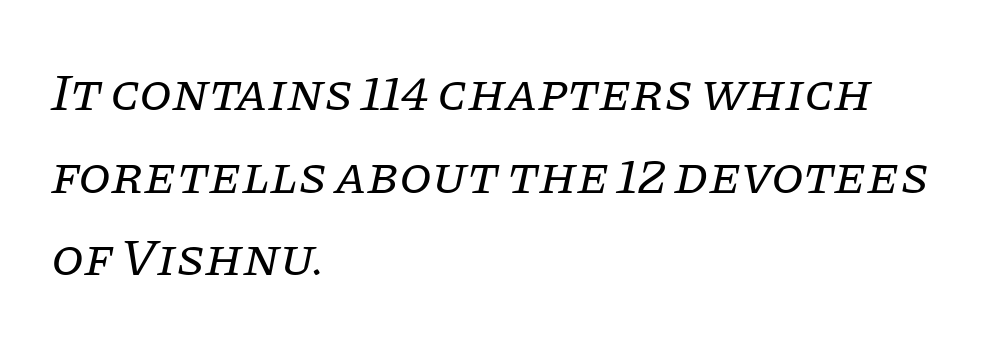
Check under the words: just untouched page. A typesetter would mark this as italic. Characters follow at the spacing the type designer built in. Compared with a centered layout, this one pins lines to the left instead. Typographically, this falls in the serif category.
